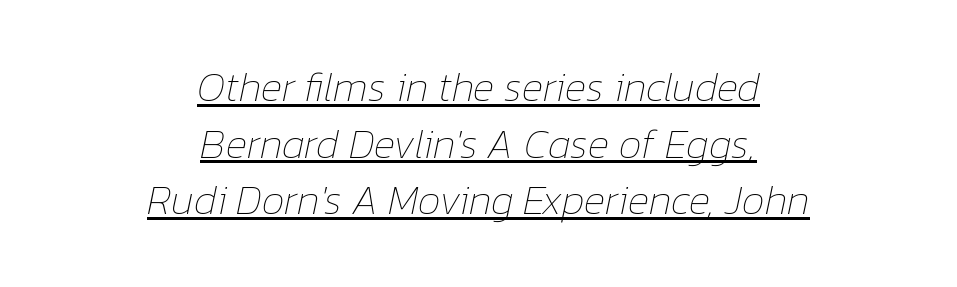
The image shows 41 px thin type, italic (leaning right); set centered, normal line spacing (1.38x), normal letter spacing, underlined; low stroke contrast and a medium x-height.
